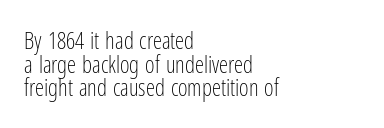
The image shows 23 px text type, upright; set left-aligned, tight line spacing (1.03x), normal letter spacing, not underlined.
